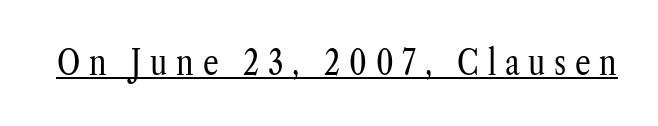
The image shows 35 px regular-weight, condensed serif type, upright; set unusually wide letter spacing (+0.25 em), underlined; low stroke contrast and a medium x-height.
